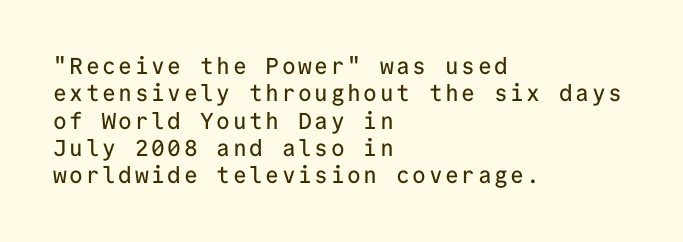
The image shows 23 px text type, upright; set left-aligned, line spacing 1.19x, not underlined.
